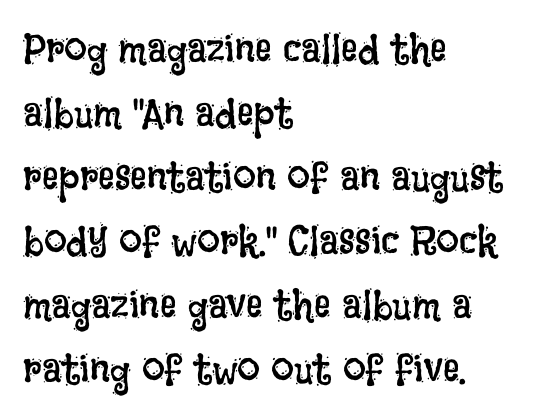
Q: Is the text bold? A: No.
Q: Is the text italic (slanted)? A: No, it is upright.
Q: Is the text underlined? A: No.
Q: How is the paragraph aligned? A: Left-aligned.
Q: Is the spacing between letters normal or unusually wide? A: Normal.
Q: Is the spacing between lines tight, normal or loose? A: Normal.
Q: Width (condensed, normal, or wide)? A: Condensed.
Q: Stroke contrast? A: Low.
Q: x-height? A: Large.
Q: Monospaced? A: No.
